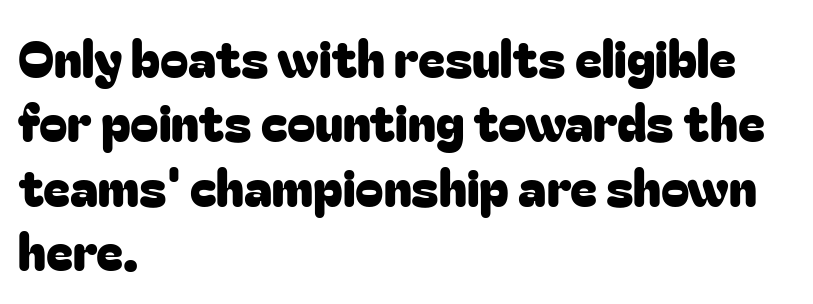
Q: Is the text italic (slanted)? A: No, it is upright.
Q: Is the typeface a serif or a sans-serif typeface? A: Sans-serif.
Q: Is the text underlined? A: No.
Q: How is the paragraph aligned? A: Left-aligned.
Q: Is the spacing between letters normal or unusually wide? A: Normal.
Q: Is the spacing between lines tight, normal or loose? A: Normal.
Q: Width (condensed, normal, or wide)? A: Normal.
Q: Stroke contrast? A: Low.
Q: x-height? A: Medium.
Q: Monospaced? A: No.
